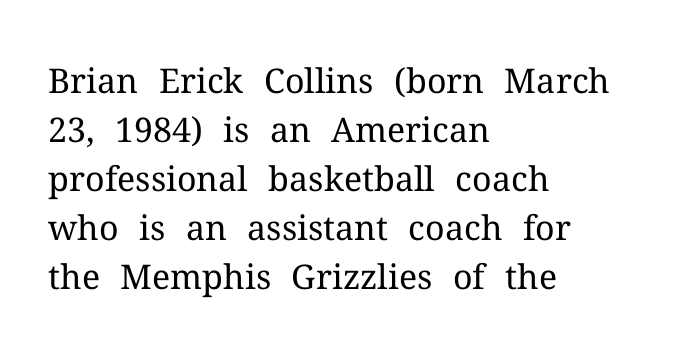
{"serif": "yes", "italic": "no", "bold": "no", "weight": "regular", "width": "normal", "stroke_contrast": "medium", "x_height": "medium", "monospaced": "no", "underline": "no", "align": "left", "line_spacing": "normal", "line_spacing_ratio": 1.44, "letter_spacing": "normal", "letter_spacing_em": 0.0, "glyph_px": 34}
